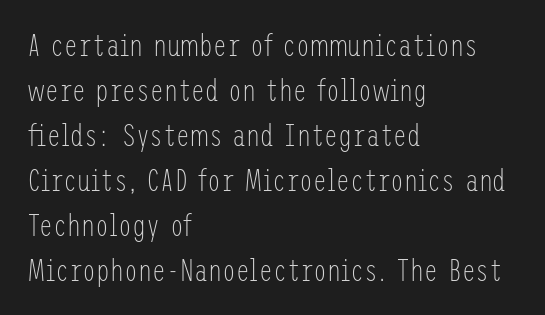
Notice how the passage keeps a crisp vertical edge on the left only. Posture: straight, roman, zero tilt. Each word holds together tightly as a unit, with standard inter-letter gaps. A clean baseline with only descenders dipping below it. Observe the absence of serifs on each vertical stroke in this sample. Rows of type keep a routine distance in the vertical direction.
